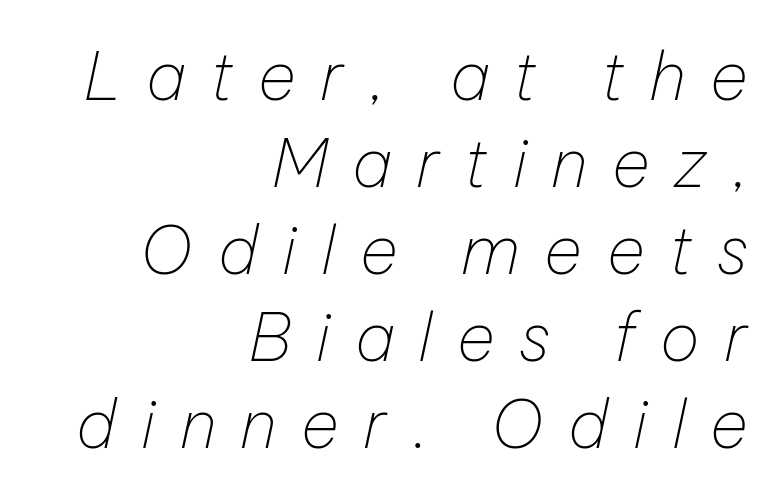
The image shows 66 px thin type, italic (leaning right); set right-aligned, normal line spacing (1.32x), unusually wide letter spacing (+0.37 em), not underlined; low stroke contrast and a medium x-height.
